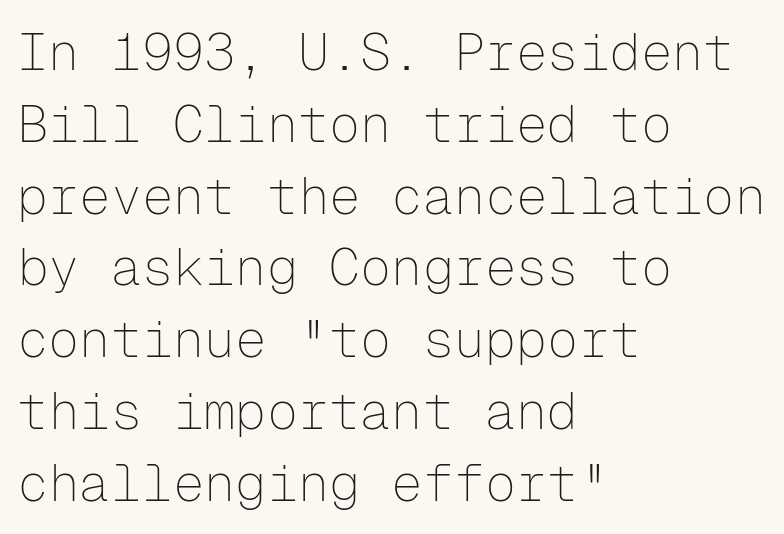
The typeface has the unassuming heft of standard copy or less. Look at the bottom of the vertical strokes: they stop flat, with no serifs. The compositor pushed each line to the left boundary. Honestly, the row spacing looks completely unremarkable.
